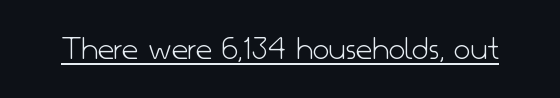
{"serif": "no", "italic": "no", "bold": "no", "weight": "light", "width": "normal", "stroke_contrast": "low", "x_height": "small", "monospaced": "no", "underline": "yes", "letter_spacing": "normal", "letter_spacing_em": 0.0, "glyph_px": 35}
